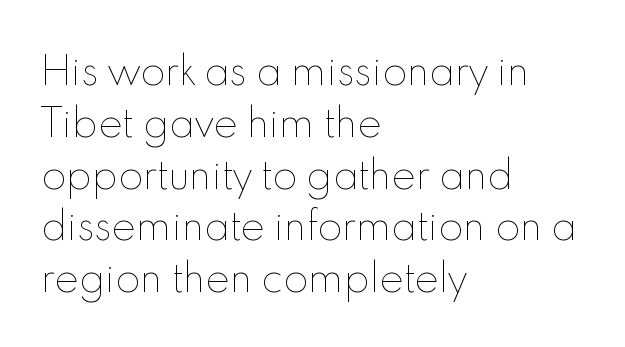
The image shows 37 px thin type, upright; set left-aligned, normal line spacing (1.4x), normal letter spacing, not underlined; a small x-height.
